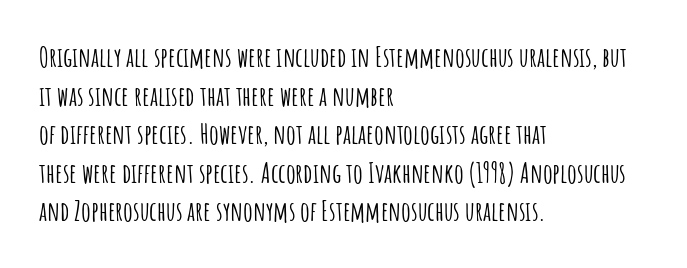
Tracking value appears to be zero — textbook default spacing. The font's upright variant was chosen for this text. Alignment: flush left. Rows of type keep a routine distance in the vertical direction. This rendering features lettering with no underline.
